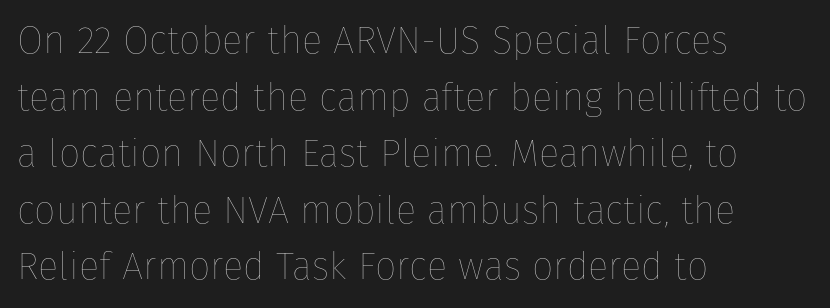
The image shows 38 px thin type, upright; set left-aligned, normal line spacing (1.49x), normal letter spacing, not underlined; low stroke contrast and a medium x-height.
